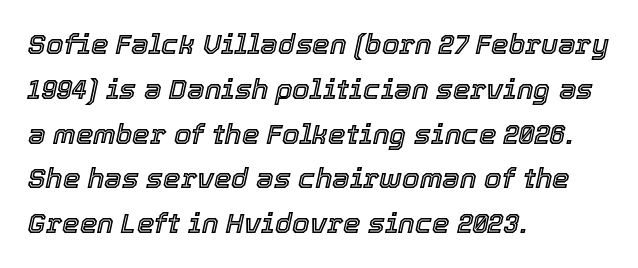
Does the leading feel generous? No, just average. Where is the straight margin? On the left. The passage shown is not underscored anywhere. Standard letterfit; no display-style spreading of the glyphs. Designer's note — italics engaged. You could not count columns in this text — the font is proportionally spaced.
